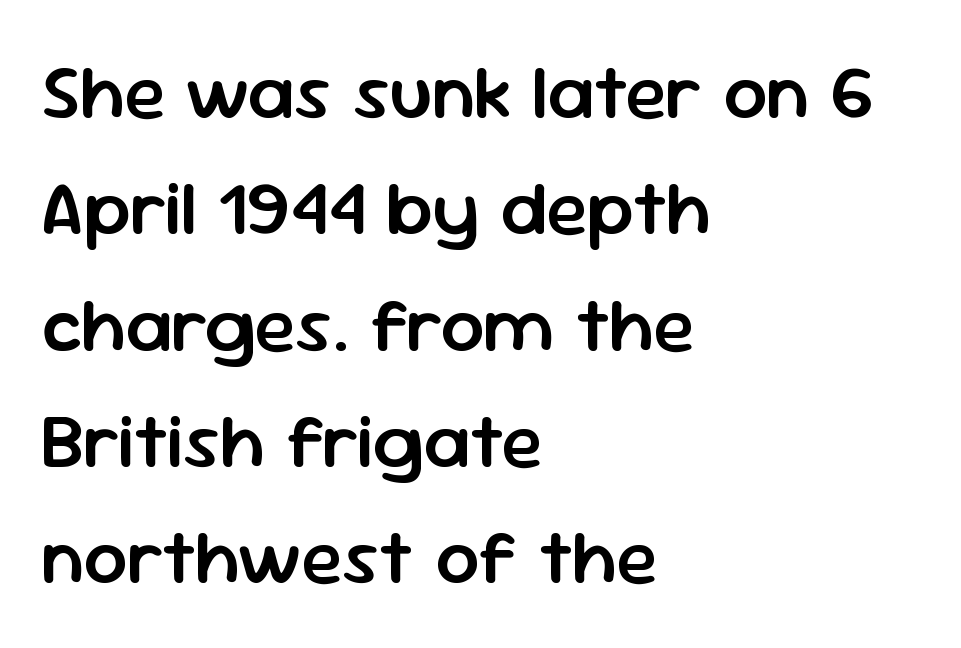
{"serif": "no", "italic": "no", "bold": "semi", "weight": "semibold", "width": "normal", "stroke_contrast": "low", "x_height": "medium", "monospaced": "no", "underline": "no", "align": "left", "line_spacing": "normal", "line_spacing_ratio": 1.51, "letter_spacing": "normal", "letter_spacing_em": 0.0, "glyph_px": 77}
